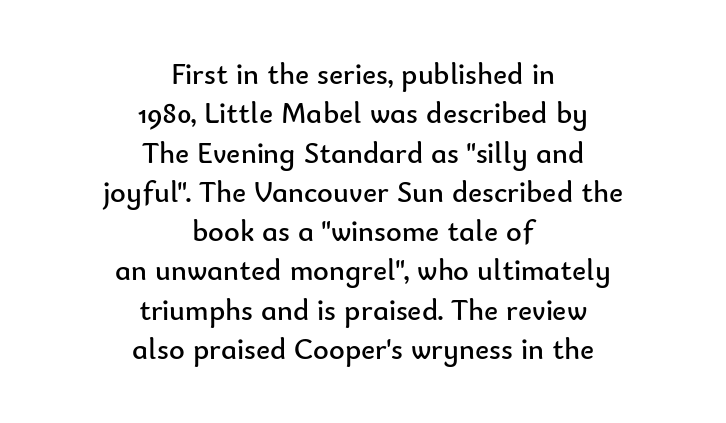
{"serif": "no", "italic": "no", "bold": "no", "weight": "regular", "width": "normal", "stroke_contrast": "low", "x_height": "small", "monospaced": "no", "underline": "no", "align": "center", "line_spacing": "normal", "line_spacing_ratio": 1.31, "letter_spacing": "normal", "letter_spacing_em": 0.0, "glyph_px": 30}
